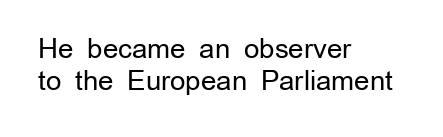
Q: Is the text bold? A: No.
Q: Is the text italic (slanted)? A: No, it is upright.
Q: Is the text underlined? A: No.
Q: How is the paragraph aligned? A: Left-aligned.
Q: Is the spacing between letters normal or unusually wide? A: Normal.
